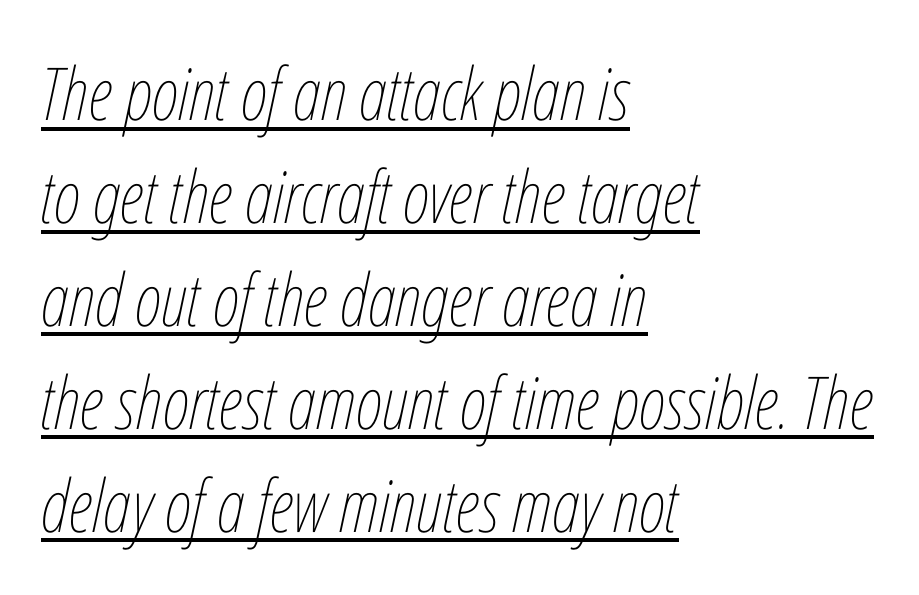
Q: Is the text bold? A: No.
Q: Is the text italic (slanted)? A: Yes, it leans right by about 12 degrees.
Q: Is the text underlined? A: Yes.
Q: How is the paragraph aligned? A: Left-aligned.
Q: Is the spacing between letters normal or unusually wide? A: Normal.
Q: Is the spacing between lines tight, normal or loose? A: Normal.
Q: Width (condensed, normal, or wide)? A: Condensed.
Q: Stroke contrast? A: Low.
Q: x-height? A: Medium.
Q: Monospaced? A: No.
